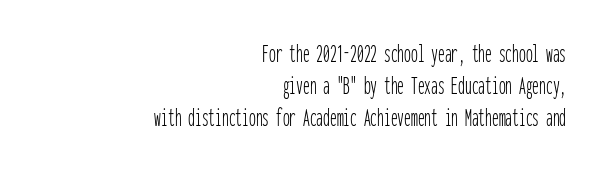
Q: Is the text bold? A: No.
Q: Is the text italic (slanted)? A: No, it is upright.
Q: Is the text underlined? A: No.
Q: How is the paragraph aligned? A: Right-aligned.
Q: Is the spacing between letters normal or unusually wide? A: Normal.
